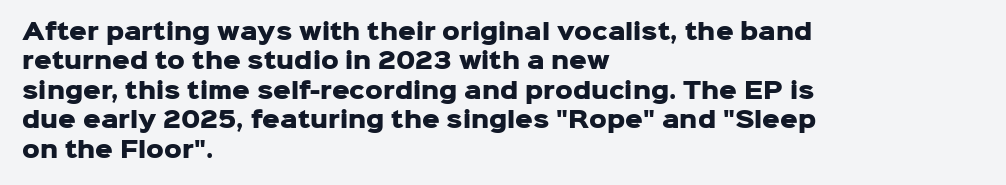
{"italic": "no", "bold": "yes", "underline": "no", "align": "left", "line_spacing": "normal", "line_spacing_ratio": 1.34, "letter_spacing": "normal", "letter_spacing_em": 0.0, "glyph_px": 22}
